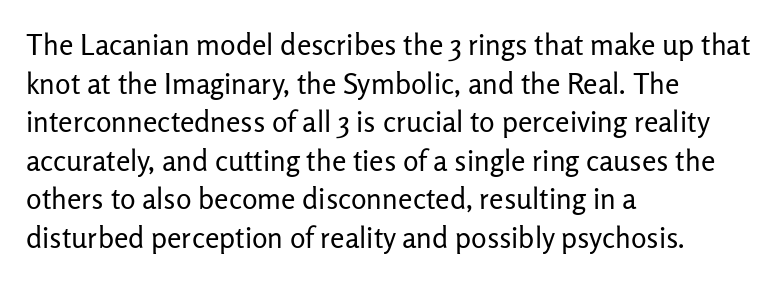
{"serif": "no", "italic": "no", "bold": "no", "weight": "regular", "width": "normal", "stroke_contrast": "low", "x_height": "medium", "monospaced": "no", "underline": "no", "align": "left", "line_spacing": "normal", "line_spacing_ratio": 1.33, "letter_spacing": "normal", "letter_spacing_em": 0.0, "glyph_px": 29}
